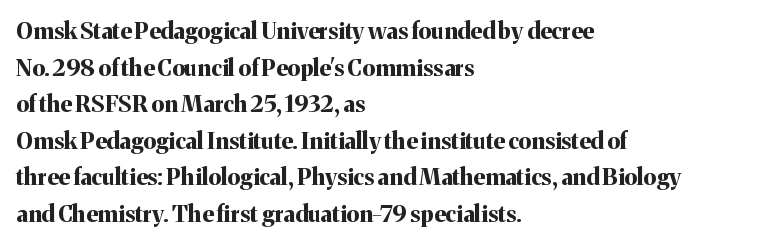
Visually the block forms a straight wall on the left and a jagged coastline on the right. The letters are bold, with thick, heavy strokes. The gap between lines stays unmarked. This sample keeps an unexceptional amount of space between lines. The horizontal fit of the characters is conventional and even. Vertical strokes here are truly vertical.
